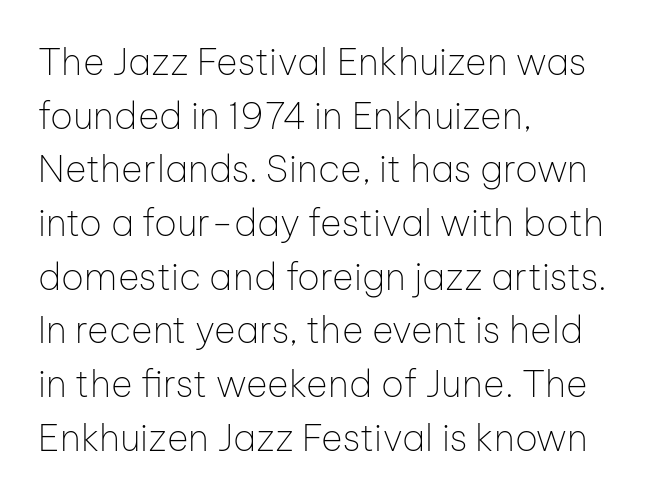
The image shows 37 px thin sans-serif type, upright; set left-aligned, normal line spacing (1.45x), normal letter spacing, not underlined; low stroke contrast and a medium x-height.
